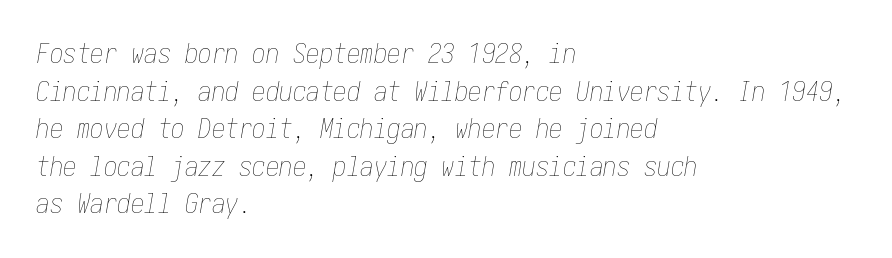
Visually the block forms a straight wall on the left and a jagged coastline on the right. The space beneath each line is pristine and unruled. Nothing unusual about the tracking: characters are spaced as the font intends. Caption: face not bold, strokes unweighted. There's an unmistakable incline to the writing here. Regarding leading, the lines here are spaced in the standard way.
